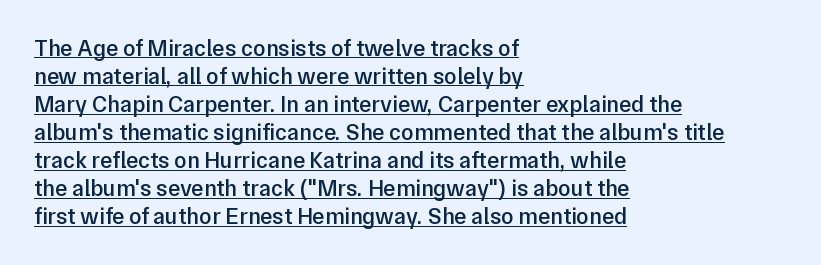
Q: Is the text bold? A: Semi-bold.
Q: Is the text italic (slanted)? A: No, it is upright.
Q: Is the text underlined? A: Yes.
Q: How is the paragraph aligned? A: Left-aligned.
Q: Is the spacing between letters normal or unusually wide? A: Normal.
